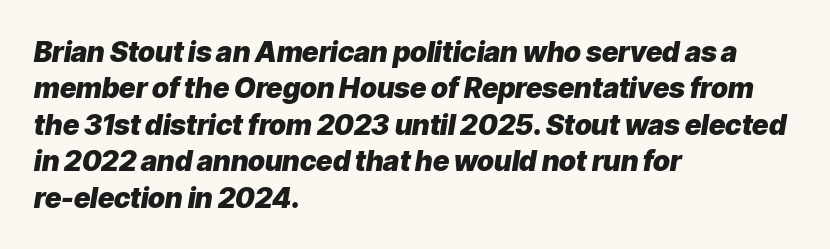
{"italic": "yes", "lean": "right", "slant_degrees": 9, "bold": "yes", "weight": "heavy", "width": "normal", "stroke_contrast": "low", "x_height": "medium", "monospaced": "no", "underline": "no", "align": "left", "line_spacing": "normal", "line_spacing_ratio": 1.3, "letter_spacing": "normal", "letter_spacing_em": 0.0, "glyph_px": 28}
